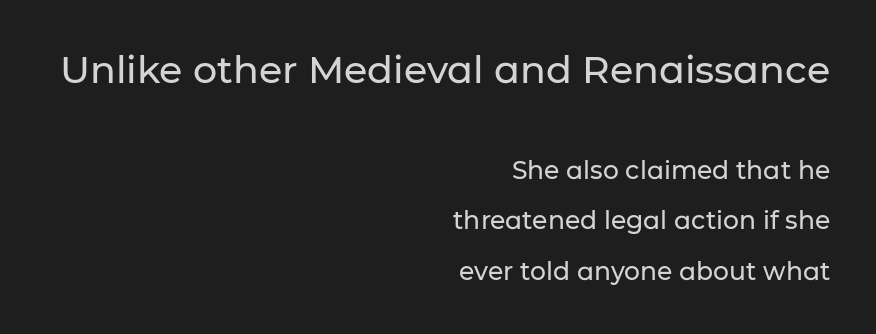
Vertical spacing — loose. Any mark beneath the type? The region is blank. Characters follow at the spacing the type designer built in. The glyphs in this specimen are sans serif. Line endings align vertically; line beginnings do not. Character widths vary here, with narrow letters taking less room than wide ones.
